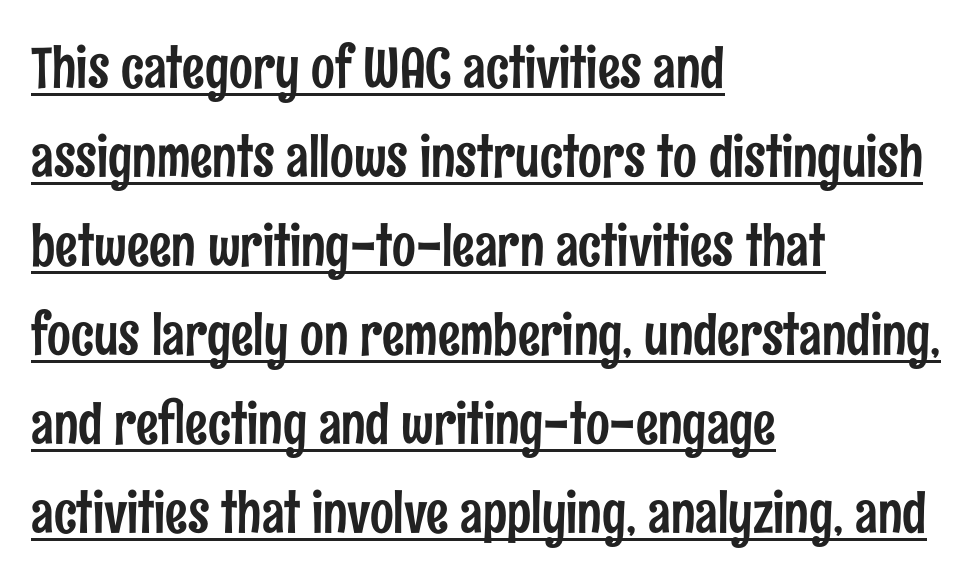
Q: Is the text italic (slanted)? A: No, it is upright.
Q: Is the typeface a serif or a sans-serif typeface? A: Sans-serif.
Q: Is the text underlined? A: Yes.
Q: How is the paragraph aligned? A: Left-aligned.
Q: Is the spacing between letters normal or unusually wide? A: Normal.
Q: Is the spacing between lines tight, normal or loose? A: Normal.
Q: Width (condensed, normal, or wide)? A: Condensed.
Q: Stroke contrast? A: Low.
Q: x-height? A: Medium.
Q: Monospaced? A: No.
